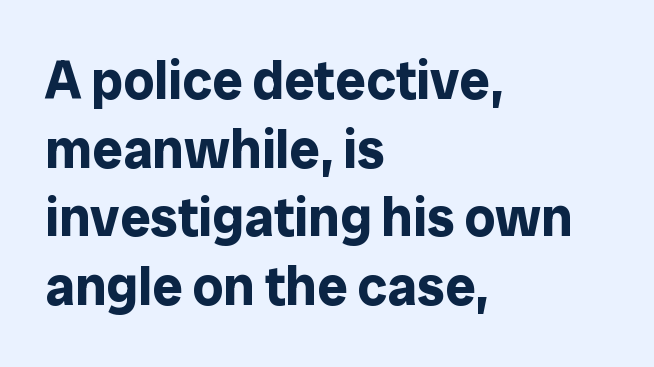
{"serif": "no", "italic": "no", "bold": "yes", "weight": "bold", "width": "normal", "stroke_contrast": "low", "x_height": "medium", "monospaced": "no", "underline": "no", "align": "left", "line_spacing": "normal", "line_spacing_ratio": 1.27, "letter_spacing": "normal", "letter_spacing_em": 0.0, "glyph_px": 54}
